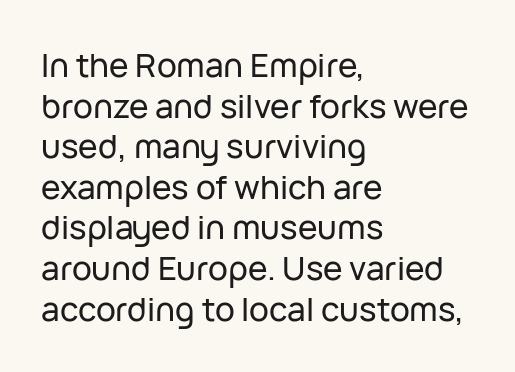
Look at the tracking — it's just the regular setting, nothing added. Any mark beneath the type? The region is blank. Short and long lines alike share a common starting point at left. Tall strokes in this sample are plumb rather than angled.
